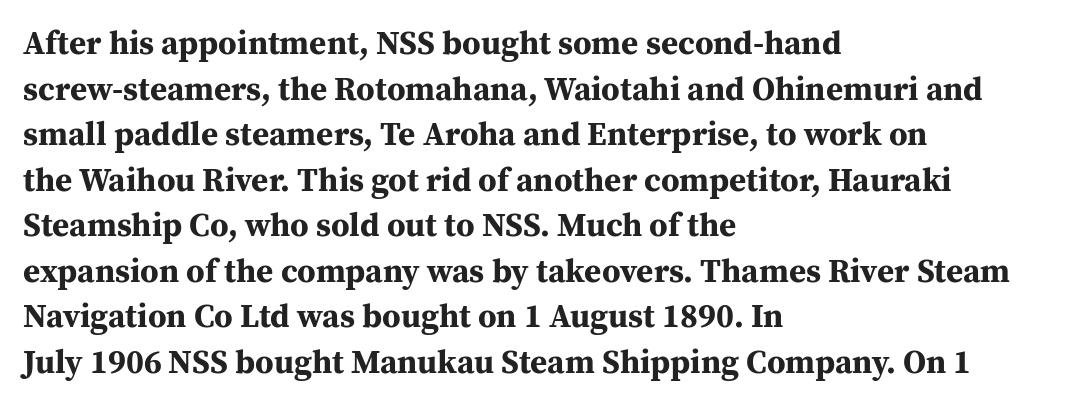
{"serif": "yes", "italic": "no", "bold": "yes", "weight": "bold", "width": "normal", "stroke_contrast": "medium", "x_height": "medium", "monospaced": "no", "underline": "no", "align": "left", "line_spacing": "normal", "line_spacing_ratio": 1.38, "letter_spacing": "normal", "letter_spacing_em": 0.0, "glyph_px": 33}
